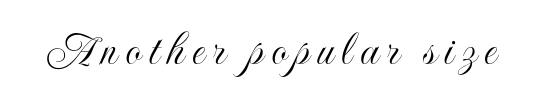
The image shows 49 px condensed type; set not underlined; a small x-height.
